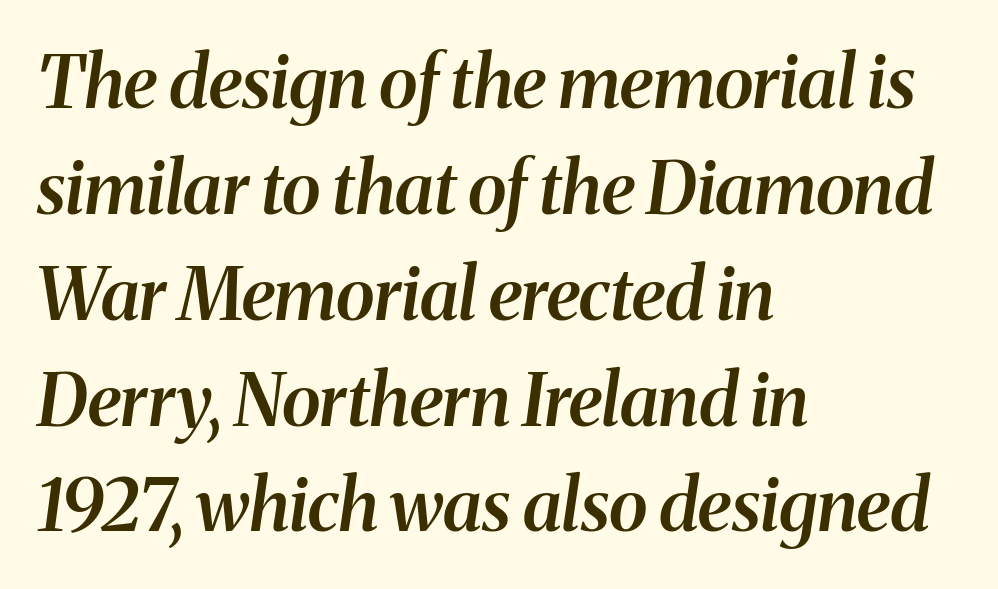
Q: Is the text bold? A: Semi-bold.
Q: Is the text italic (slanted)? A: Yes, it leans right by about 8 degrees.
Q: Is the typeface a serif or a sans-serif typeface? A: Serif.
Q: Is the text underlined? A: No.
Q: How is the paragraph aligned? A: Left-aligned.
Q: Is the spacing between letters normal or unusually wide? A: Normal.
Q: Is the spacing between lines tight, normal or loose? A: Normal.
Q: Width (condensed, normal, or wide)? A: Normal.
Q: Stroke contrast? A: Medium.
Q: x-height? A: Medium.
Q: Monospaced? A: No.
